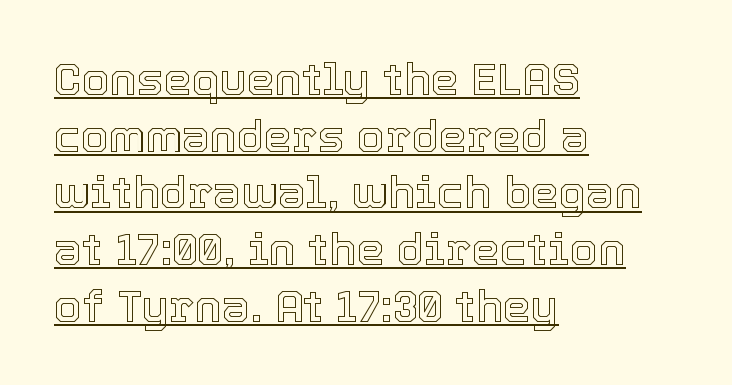
Q: Is the text italic (slanted)? A: No, it is upright.
Q: Is the text underlined? A: Yes.
Q: How is the paragraph aligned? A: Left-aligned.
Q: Is the spacing between letters normal or unusually wide? A: Normal.
Q: Is the spacing between lines tight, normal or loose? A: Normal.
Q: Width (condensed, normal, or wide)? A: Normal.
Q: x-height? A: Medium.
Q: Monospaced? A: No.
